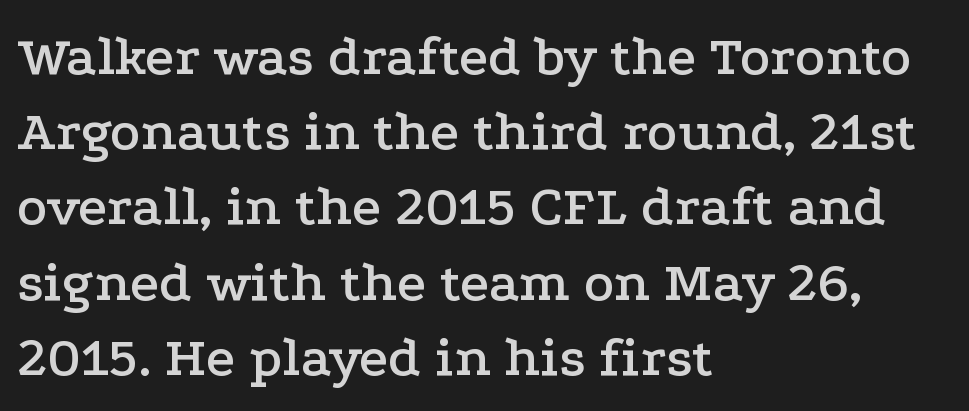
{"serif": "yes", "italic": "no", "width": "wide", "stroke_contrast": "low", "x_height": "medium", "monospaced": "no", "underline": "no", "align": "left", "line_spacing": "normal", "line_spacing_ratio": 1.32, "letter_spacing": "normal", "letter_spacing_em": 0.0, "glyph_px": 57}
